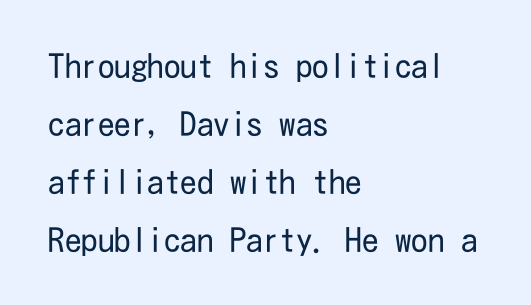
Decoration check: the copy has no underline. Ascenders rise straight up at ninety degrees. Each line starts at the same left margin while the right side varies. Think standard paragraph weight, or any step lighter than that. Does extra space separate the letters? No, they use regular spacing.
